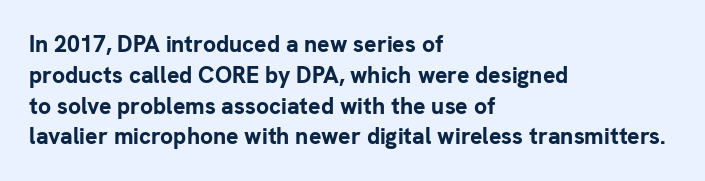
It's the straight-up-and-down kind of type. Descender tails drop into unmarked territory. Weight check: bold — yes, fully. Line beginnings align vertically; line endings do not.
